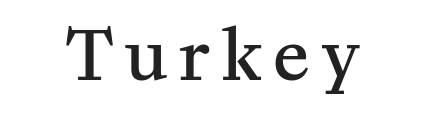
No italicization has been applied; the sample stays upright. The type family on display is of the serif kind. Spacing verdict: proportional, widths tailored to each character. The zone under the glyphs is completely vacant.
